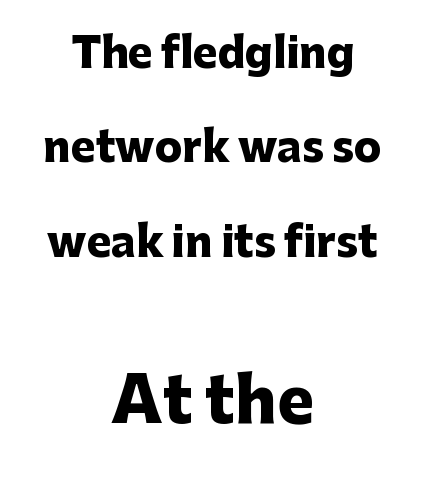
{"serif": "no", "italic": "no", "bold": "yes", "weight": "heavy", "width": "normal", "stroke_contrast": "low", "x_height": "medium", "monospaced": "no", "underline": "no", "align": "center", "line_spacing": "loose", "line_spacing_ratio": 2.3, "letter_spacing": "normal", "letter_spacing_em": 0.0, "larger_block": "second", "size_ratio": 1.51, "glyph_px": 62}
